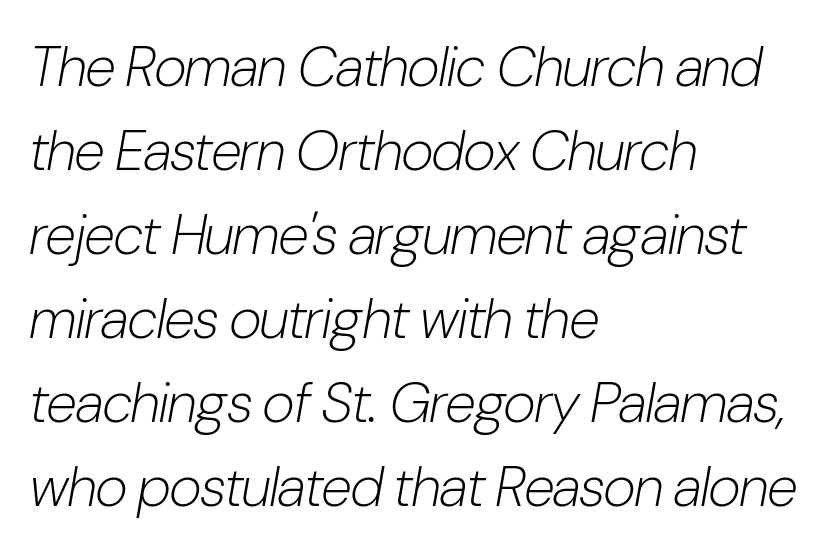
{"italic": "yes", "lean": "right", "slant_degrees": 10, "bold": "no", "weight": "light", "width": "condensed", "stroke_contrast": "low", "x_height": "medium", "monospaced": "no", "underline": "no", "align": "left", "line_spacing": "normal", "line_spacing_ratio": 1.5, "letter_spacing": "normal", "letter_spacing_em": 0.0, "glyph_px": 56}
